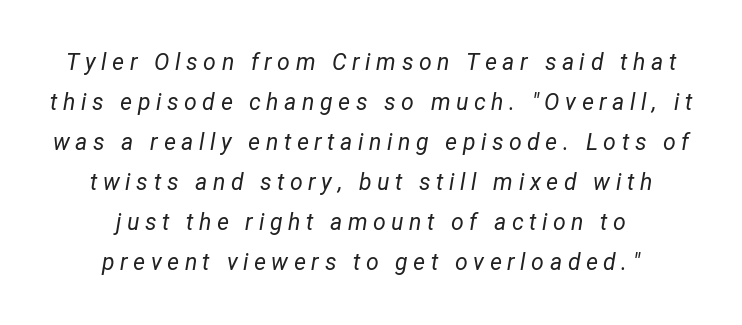
In terms of letterspacing, this is a distinctly airy, spread setting. The space directly below the letters is spotless. In terms of posture, this sample is oblique. Stems here are at most as thick as an everyday book face. Does the copy run flush right? No — it is centered line by line.
